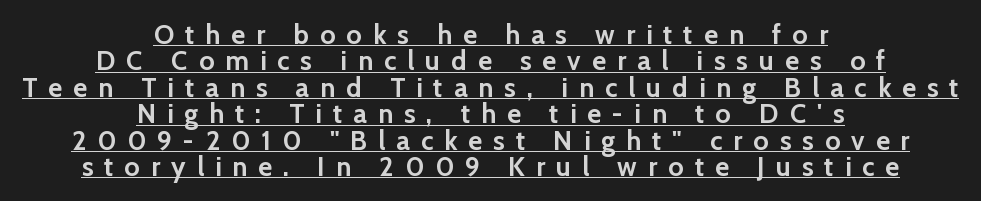
In terms of leading, this rendering errs on the cramped side. Spacing between characters has been opened up far beyond the box default. Typesetter's note: full bold, strokes at maximum text heaviness. Which margin do the lines hug? Neither — every line sits in the middle.
